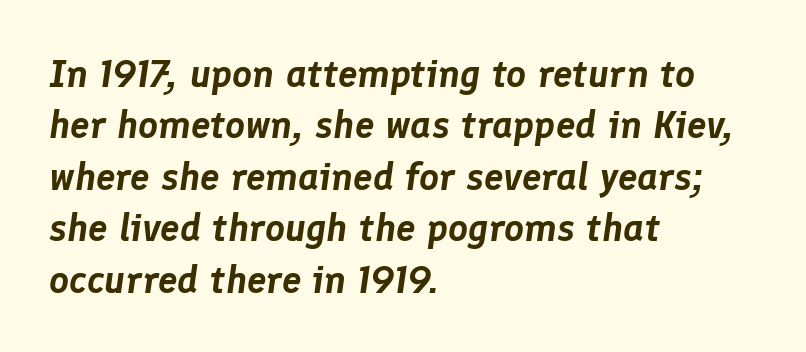
Q: Is the text italic (slanted)? A: Yes, it leans right by about 8 degrees.
Q: Is the text underlined? A: No.
Q: How is the paragraph aligned? A: Left-aligned.
Q: Is the spacing between letters normal or unusually wide? A: Normal.
Q: Is the spacing between lines tight, normal or loose? A: Normal.
Q: Width (condensed, normal, or wide)? A: Normal.
Q: Stroke contrast? A: Low.
Q: x-height? A: Medium.
Q: Monospaced? A: No.
